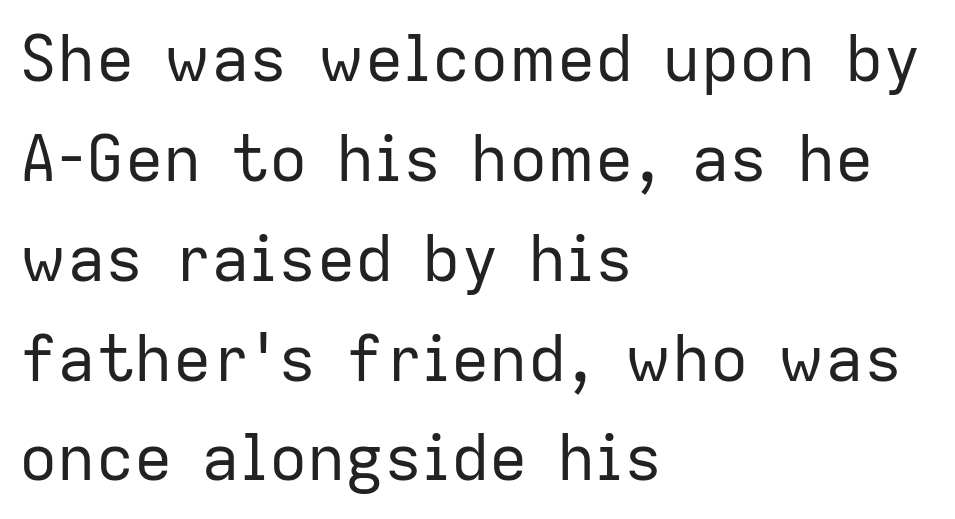
Q: Is the text bold? A: No.
Q: Is the text italic (slanted)? A: No, it is upright.
Q: Is the typeface a serif or a sans-serif typeface? A: Sans-serif.
Q: Is the text underlined? A: No.
Q: How is the paragraph aligned? A: Left-aligned.
Q: Is the spacing between letters normal or unusually wide? A: Normal.
Q: Is the spacing between lines tight, normal or loose? A: Normal.
Q: Width (condensed, normal, or wide)? A: Normal.
Q: Stroke contrast? A: Low.
Q: x-height? A: Medium.
Q: Monospaced? A: No.
